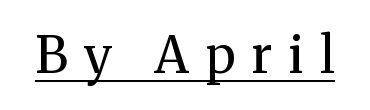
Q: Is the text bold? A: No.
Q: Is the text italic (slanted)? A: No, it is upright.
Q: Is the typeface a serif or a sans-serif typeface? A: Serif.
Q: Is the text underlined? A: Yes.
Q: Is the spacing between letters normal or unusually wide? A: Unusually wide.
Q: Width (condensed, normal, or wide)? A: Normal.
Q: Stroke contrast? A: Medium.
Q: x-height? A: Medium.
Q: Monospaced? A: No.
